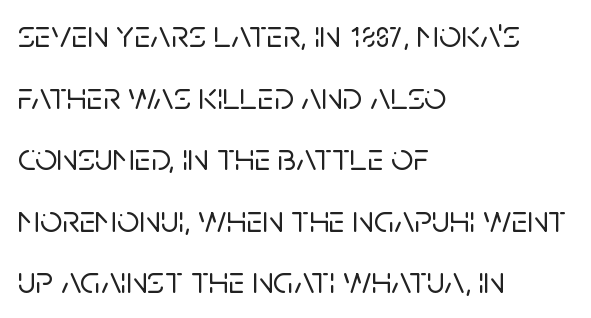
{"serif": "no", "italic": "no", "width": "normal", "stroke_contrast": "low", "x_height": "large", "monospaced": "no", "underline": "no", "align": "left", "line_spacing": "normal", "line_spacing_ratio": 1.58, "letter_spacing": "normal", "letter_spacing_em": 0.0, "glyph_px": 39}
